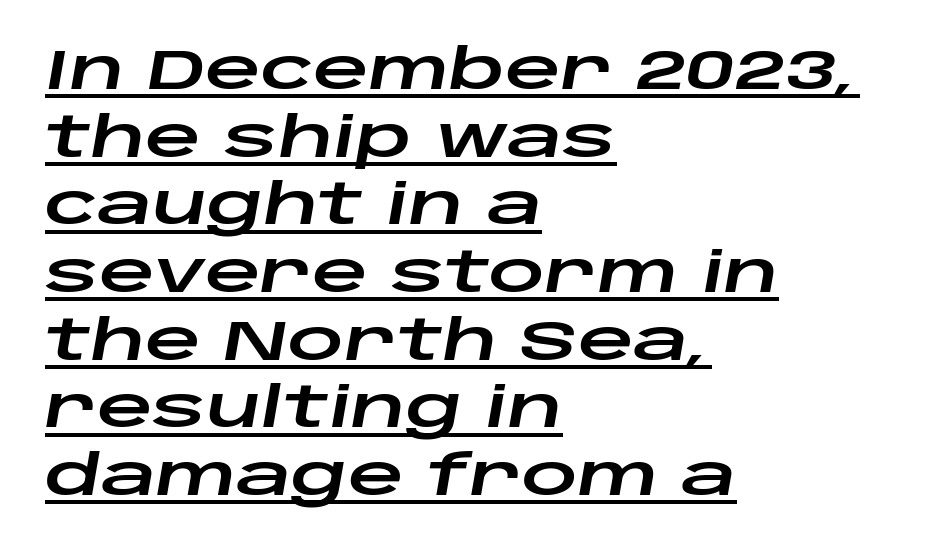
Horizontally, the lines are justified to the leading edge only. Tracking here is standard; glyphs follow each other at the usual distance. This is oblique type, the kind used for emphasis or titles. A typographer would call this underscored text. These lines are rendered in a variable-pitch font.
